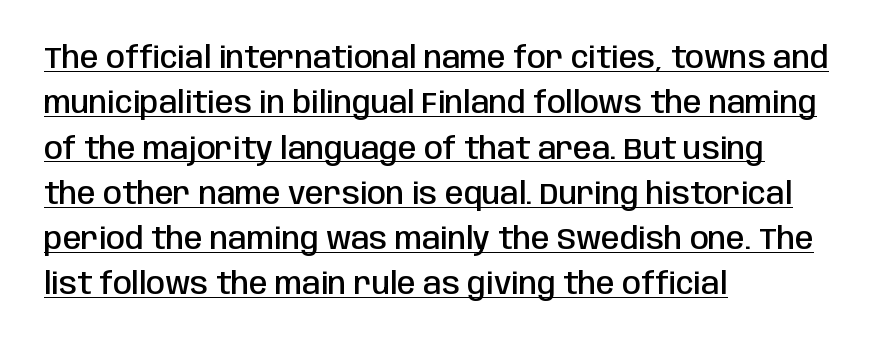
{"serif": "no", "italic": "no", "bold": "semi", "weight": "semibold", "width": "condensed", "stroke_contrast": "low", "x_height": "large", "monospaced": "no", "underline": "yes", "align": "left", "line_spacing": "normal", "line_spacing_ratio": 1.51, "letter_spacing": "normal", "letter_spacing_em": 0.0, "glyph_px": 30}
